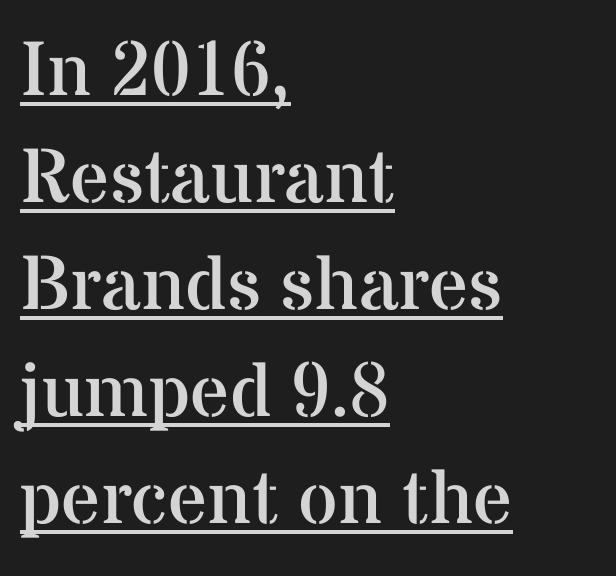
The rendering keeps characters at their native spacing. Weight: regular or lighter. The designer went with a serif here, giving each stem small feet. Varying glyph widths throughout — classic text-font behaviour. Underlining? Definitely there. The rows are spaced the way most documents space them.
